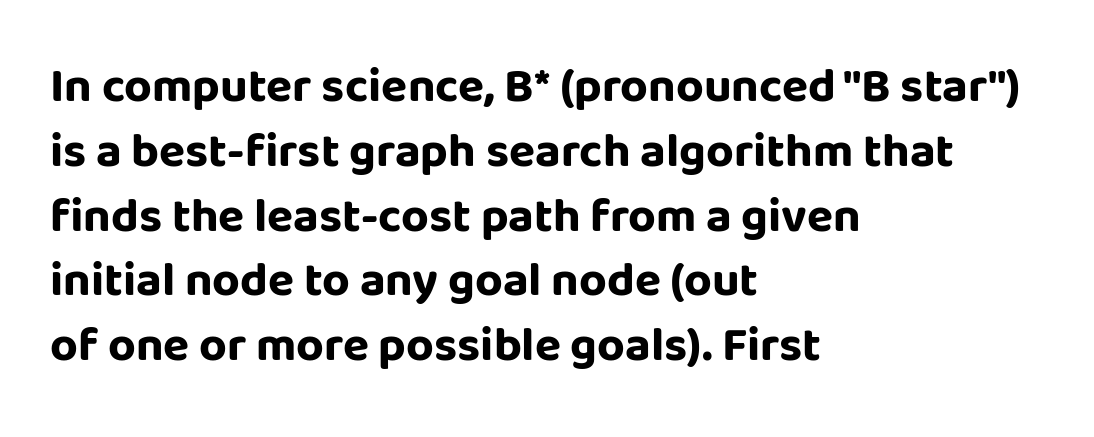
{"serif": "no", "italic": "no", "bold": "yes", "weight": "bold", "width": "normal", "stroke_contrast": "low", "x_height": "large", "monospaced": "no", "underline": "no", "align": "left", "line_spacing": "normal", "line_spacing_ratio": 1.35, "letter_spacing": "normal", "letter_spacing_em": 0.0, "glyph_px": 48}
